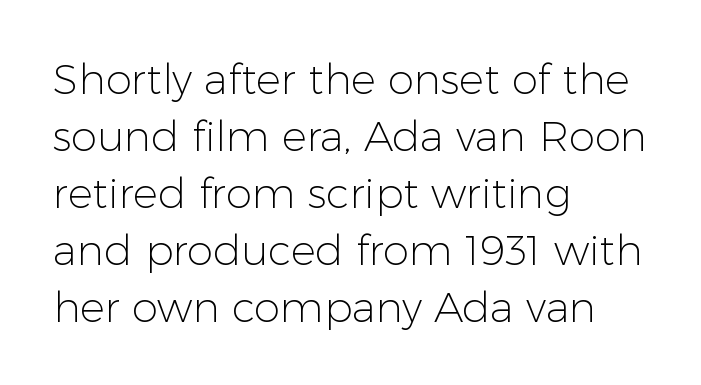
{"serif": "no", "italic": "no", "bold": "no", "weight": "light", "width": "normal", "stroke_contrast": "low", "x_height": "medium", "monospaced": "no", "underline": "no", "align": "left", "line_spacing": "normal", "line_spacing_ratio": 1.36, "letter_spacing": "normal", "letter_spacing_em": 0.0, "glyph_px": 42}
